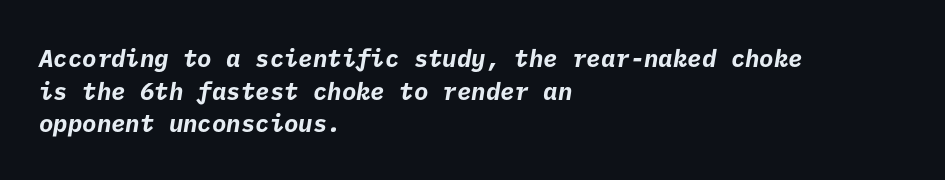
The rag falls on the right side of this text block. The space directly below the letters is spotless. The type is set solid horizontally, with unmodified tracking. Heft: maximum for text — a bold. One glance says typical: line gaps are just what's usual.
